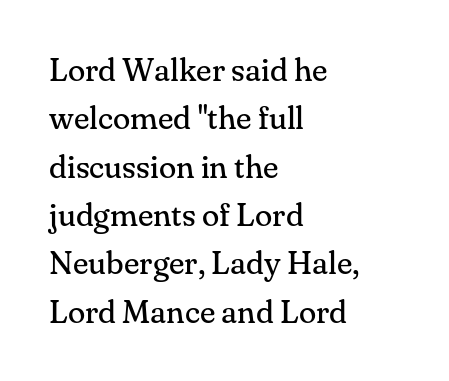
What stands out about the letter spacing? Nothing — it is the standard amount. This is serif lettering, the kind often seen in printed books. Think of a printed novel: that variable character pitch is what you see here. Is there much room between lines? A standard amount, neither cramped nor airy. Does the lettering tilt? It doesn't — this is upright.
